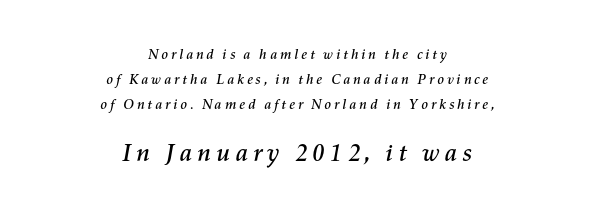
{"italic": "yes", "lean": "right", "slant_degrees": 11, "underline": "no", "align": "center", "line_spacing_ratio": 1.78, "larger_block": "second", "size_ratio": 1.79, "glyph_px": 25}
